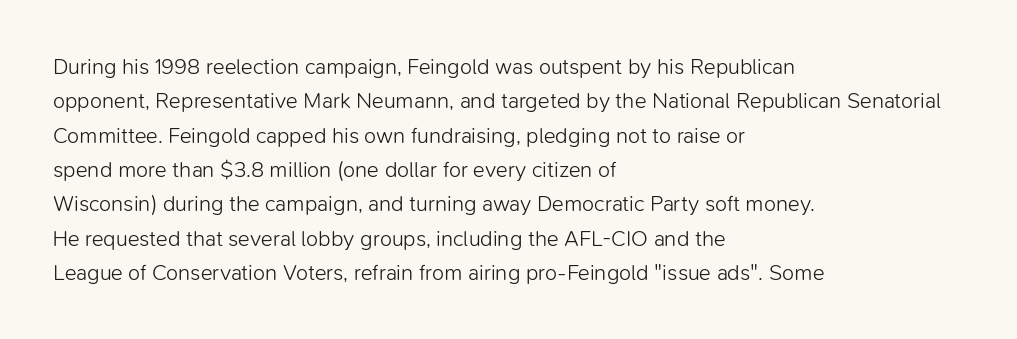
Q: Is the text bold? A: No.
Q: Is the text italic (slanted)? A: No, it is upright.
Q: Is the text underlined? A: No.
Q: How is the paragraph aligned? A: Left-aligned.
Q: Is the spacing between letters normal or unusually wide? A: Normal.
Q: Is the spacing between lines tight, normal or loose? A: Normal.
